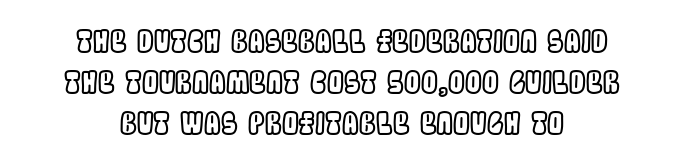
The image shows 30 px condensed type, upright; set centered, normal line spacing (1.37x), normal letter spacing, not underlined; a large x-height.
